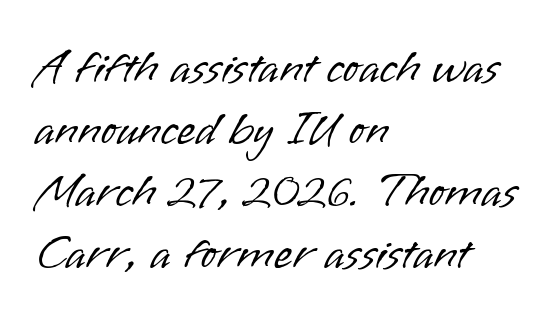
Q: Is the text bold? A: No.
Q: Is the text italic (slanted)? A: Yes.
Q: Is the typeface a serif or a sans-serif typeface? A: Sans-serif.
Q: Is the text underlined? A: No.
Q: How is the paragraph aligned? A: Left-aligned.
Q: Is the spacing between letters normal or unusually wide? A: Normal.
Q: Is the spacing between lines tight, normal or loose? A: Normal.
Q: Width (condensed, normal, or wide)? A: Normal.
Q: Stroke contrast? A: Low.
Q: x-height? A: Small.
Q: Monospaced? A: No.
